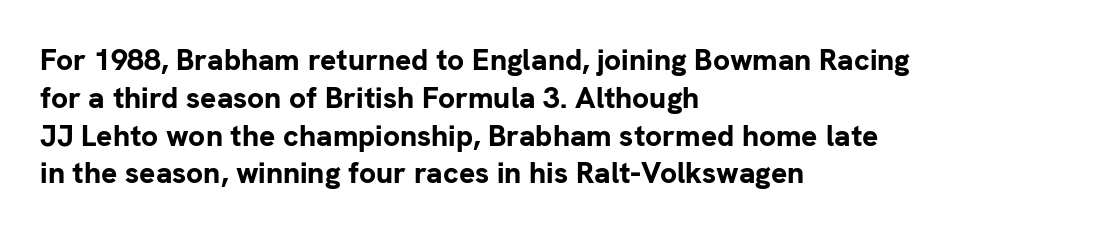
The rendering uses natural spacing where letterforms have individual widths. The glyphs have the mass of a bold cut. The letters stand upright; this is a roman face. Line spacing here is normal.
